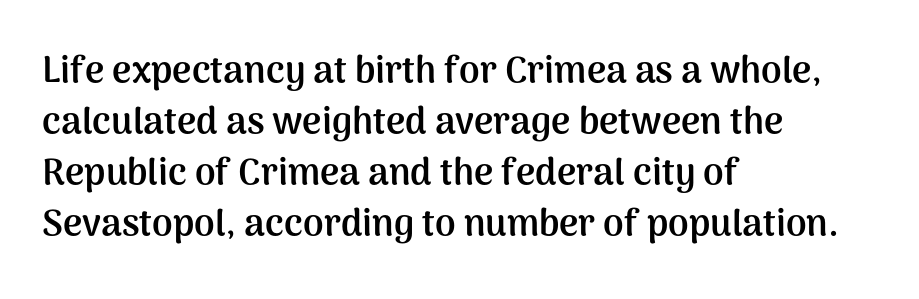
Q: Is the text bold? A: Yes.
Q: Is the text italic (slanted)? A: No, it is upright.
Q: Is the typeface a serif or a sans-serif typeface? A: Sans-serif.
Q: Is the text underlined? A: No.
Q: How is the paragraph aligned? A: Left-aligned.
Q: Is the spacing between letters normal or unusually wide? A: Normal.
Q: Is the spacing between lines tight, normal or loose? A: Normal.
Q: Width (condensed, normal, or wide)? A: Normal.
Q: Stroke contrast? A: Medium.
Q: x-height? A: Medium.
Q: Monospaced? A: No.
